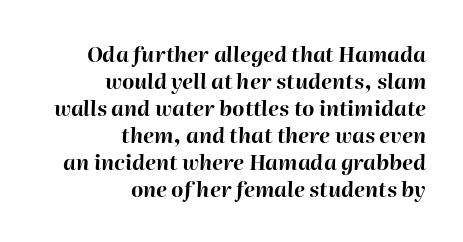
{"italic": "yes", "lean": "right", "slant_degrees": 2, "bold": "yes", "underline": "no", "align": "right", "line_spacing": "normal", "line_spacing_ratio": 1.29, "letter_spacing": "normal", "letter_spacing_em": 0.0, "glyph_px": 21}
